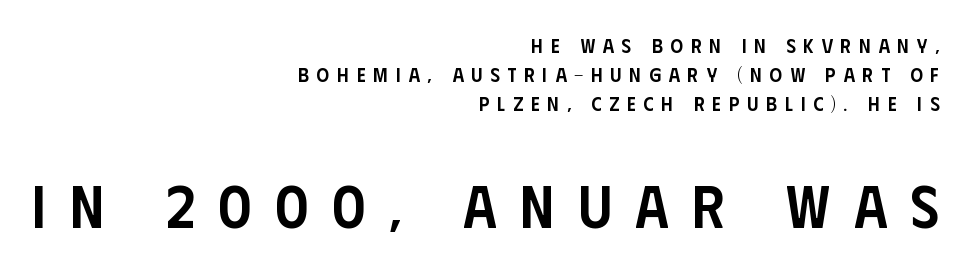
The image shows 60 px semibold, condensed sans-serif type, upright; set right-aligned, normal line spacing (1.44x), unusually wide letter spacing (+0.39 em), not underlined; the second (bottom) block is 3.0x larger; low stroke contrast and a large x-height.
